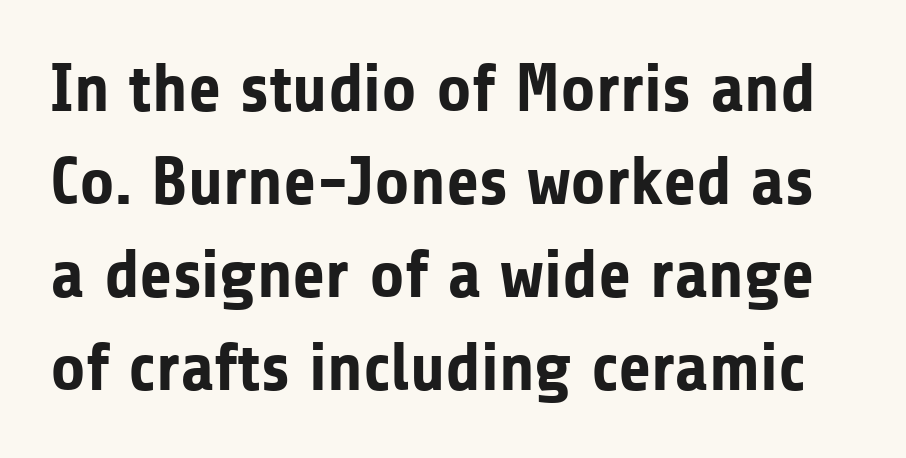
{"serif": "no", "italic": "no", "bold": "yes", "weight": "bold", "width": "normal", "stroke_contrast": "low", "x_height": "medium", "monospaced": "no", "underline": "no", "line_spacing": "normal", "line_spacing_ratio": 1.37, "letter_spacing": "normal", "letter_spacing_em": 0.0, "glyph_px": 68}
